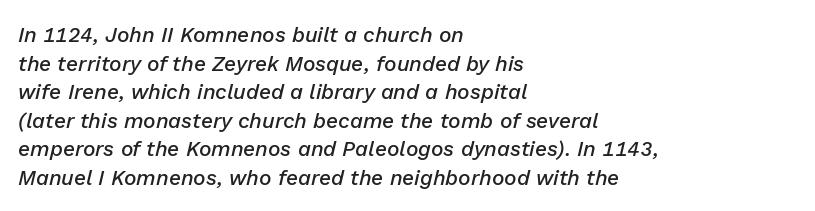
Reading down the column, the eye jumps a familiar distance to each next line. Posture: slanted. The characters look somewhat weighty, a semibold short of true bold. Type without underlining. These lines stack with their left ends in a neat column. The face used here is rendered with its standard letterfit.
